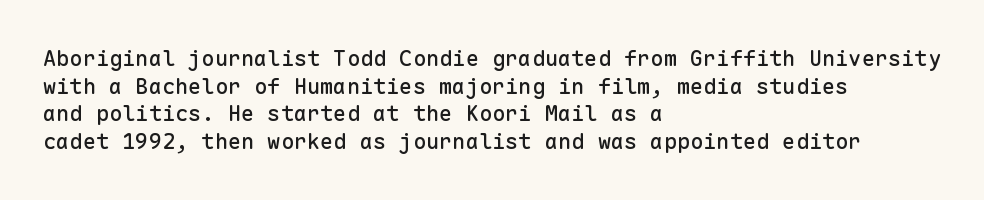
Regarding leading, the lines here are spaced in the standard way. The space beneath each line is pristine and unruled. Tracking value appears to be zero — textbook default spacing. The setting favours the left margin, as ordinary paragraphs usually do.
